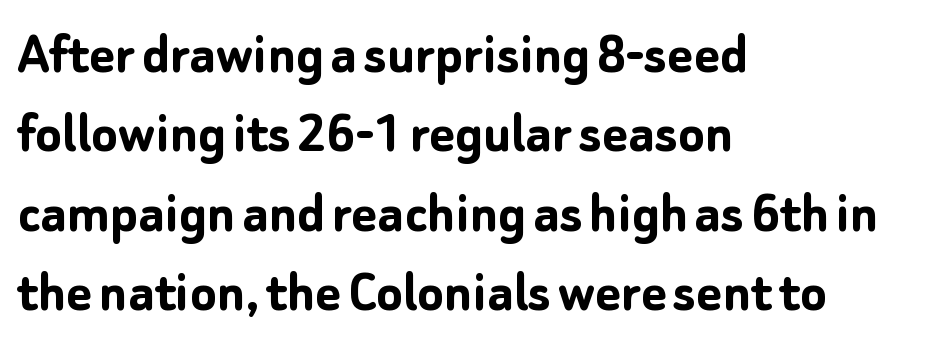
{"serif": "no", "italic": "no", "bold": "yes", "weight": "semibold", "width": "normal", "stroke_contrast": "low", "x_height": "medium", "monospaced": "no", "underline": "no", "align": "left", "line_spacing": "normal", "line_spacing_ratio": 1.3, "letter_spacing": "normal", "letter_spacing_em": 0.0, "glyph_px": 61}
